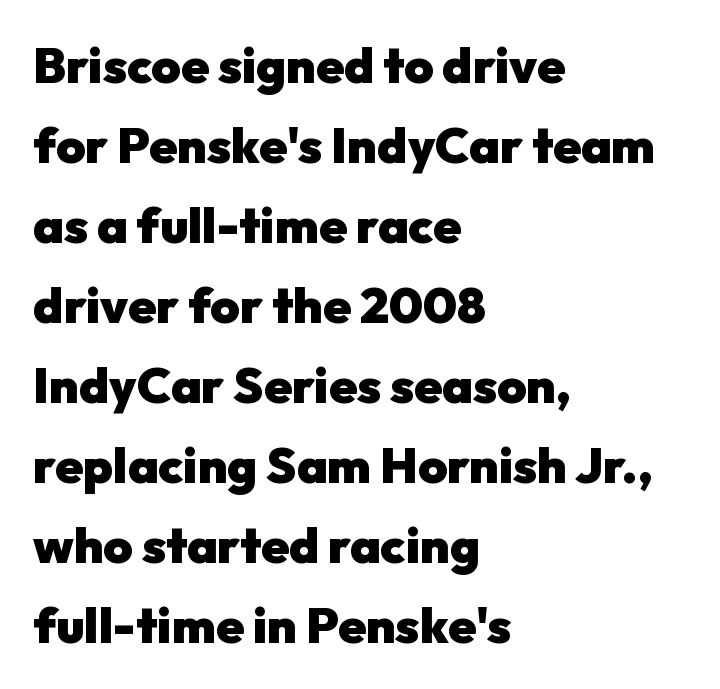
Each row of text sits above clean, open space. This rendering uses left alignment, leaving the right contour irregular. Classification — sans serif. Summary of weight: heavy, a full bold. Note the varied advance widths — an 'i' is clearly narrower than an 'm'. In terms of leading, this rendering sits right in the middle.
